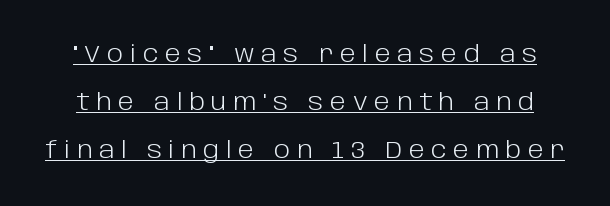
{"italic": "no", "bold": "no", "underline": "yes", "line_spacing": "loose", "line_spacing_ratio": 1.99, "letter_spacing": "wide", "letter_spacing_em": 0.28, "glyph_px": 24}
